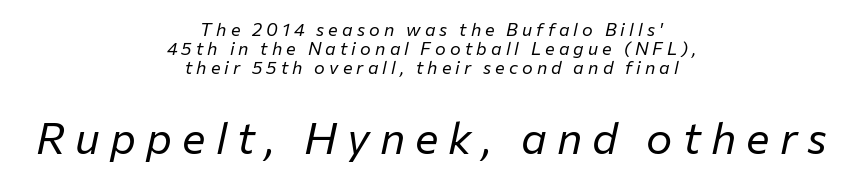
No word sits above an underline. Quick note: interline space is minimal. An italicized treatment has been applied to the whole sample. The typeface has the unassuming heft of standard copy or less. Caption: expanded tracking, letters set apart.
